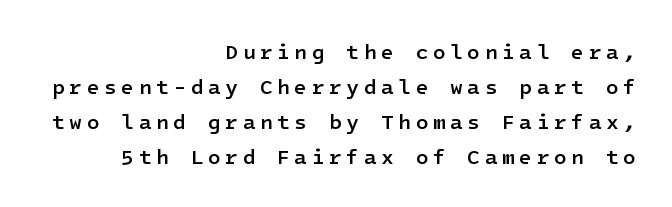
The image shows 21 px text type, upright; set right-aligned, normal line spacing (1.66x), unusually wide letter spacing (+0.21 em), not underlined.
